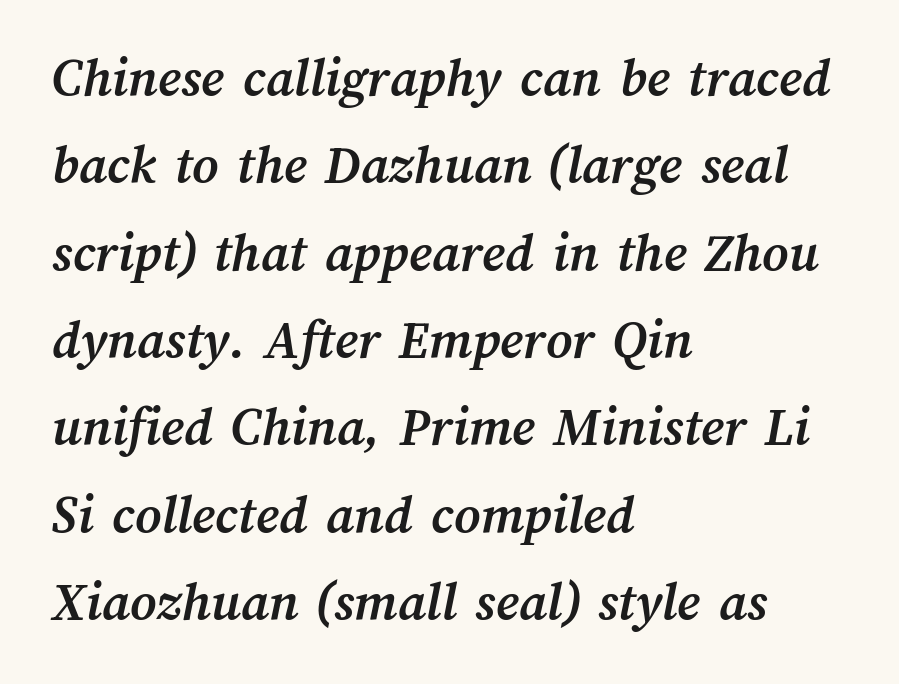
The space beneath each line is pristine and unruled. Layout note: lines flush left. The type is set solid horizontally, with unmodified tracking. Strong, thick strokes mark this as bold type. A typesetter would call this proportional, since set widths differ per character. The lines sit at an ordinary, default distance from one another.
